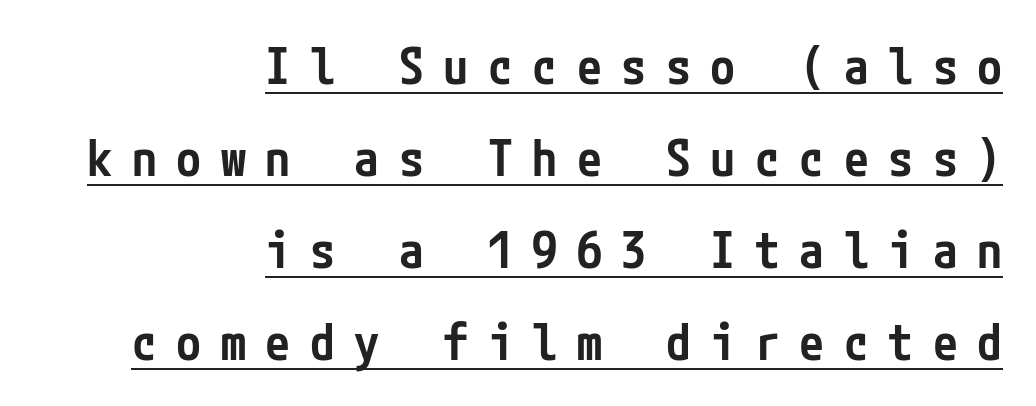
Compared with a flush-left layout, this one pins lines to the opposite, right side. Is there an underline? Yes — a line sits under the letters. Observe the wide spacing: letters keep a clear distance from each other. Set as a demibold, roughly 600 on the weight scale. The letters stand straight up with perfectly vertical stems. Examine the stroke ends and you'll find no serifs.
